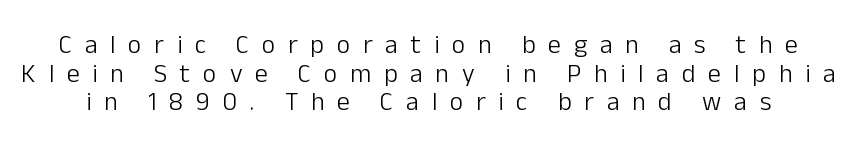
Compared with a typical body face, this is equally light or lighter still. Inter-character spacing is expanded well beyond the font's built-in metrics. Descenders hang freely into open space. Style check: upright. Whoever set this chose condensed vertical rhythm over breathing room.
